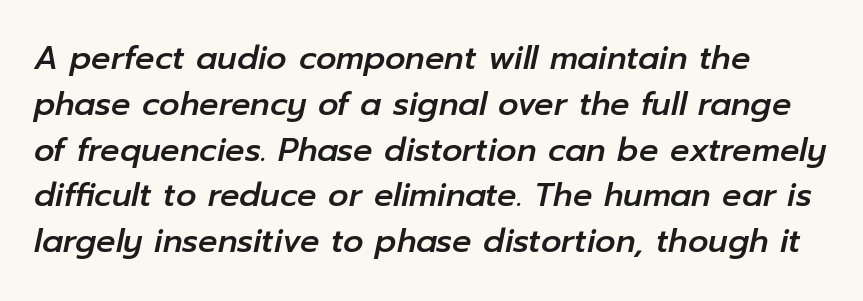
The image shows 32 px text type, italic (leaning right); set normal line spacing (1.43x), normal letter spacing, not underlined; low stroke contrast and a medium x-height.
